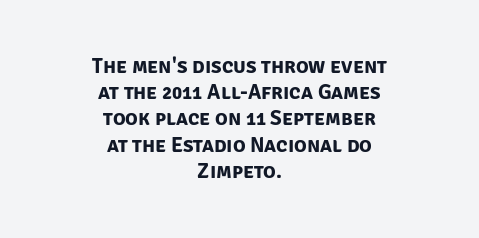
A normal amount of white space separates one row of letters from the next. The rendering positions every line midway between the sides. These lines carry a lot of weight — the face is fully bold. The specimen omits any rule beneath the text block's lines.
